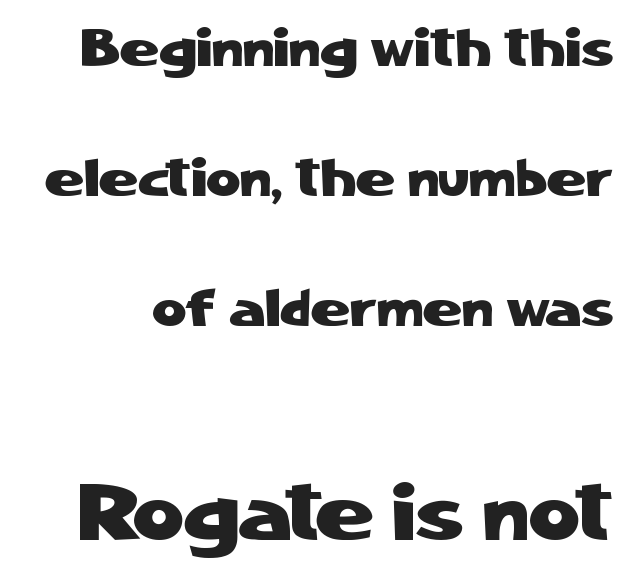
{"serif": "no", "italic": "no", "width": "normal", "stroke_contrast": "low", "x_height": "medium", "monospaced": "no", "underline": "no", "line_spacing": "loose", "line_spacing_ratio": 2.45, "letter_spacing": "normal", "letter_spacing_em": 0.0, "larger_block": "second", "size_ratio": 1.49, "glyph_px": 79}
